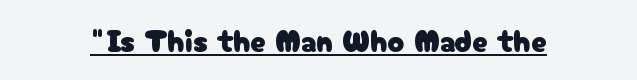
Q: Is the text italic (slanted)? A: No, it is upright.
Q: Is the typeface a serif or a sans-serif typeface? A: Sans-serif.
Q: Is the text underlined? A: Yes.
Q: Is the spacing between letters normal or unusually wide? A: Normal.
Q: Width (condensed, normal, or wide)? A: Normal.
Q: Stroke contrast? A: Low.
Q: x-height? A: Medium.
Q: Monospaced? A: No.
